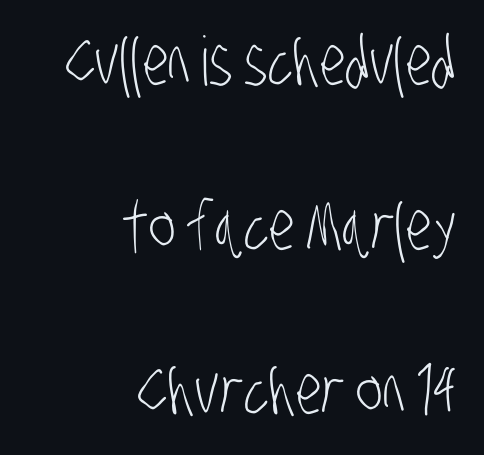
The image shows 68 px light, condensed sans-serif type; set right-aligned, loose line spacing (2.42x), normal letter spacing, not underlined; low stroke contrast and a large x-height.
